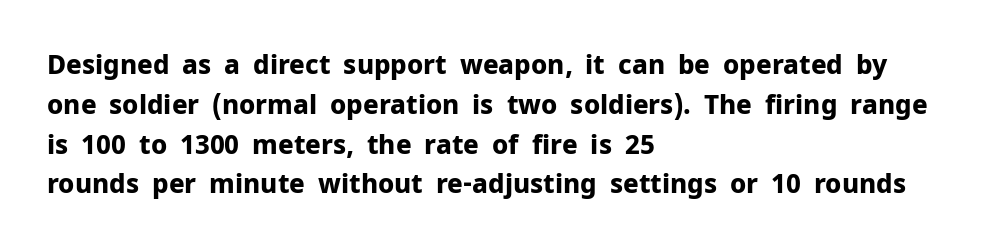
The image shows 26 px bold type, upright; set left-aligned, normal line spacing (1.53x), normal letter spacing, not underlined.
